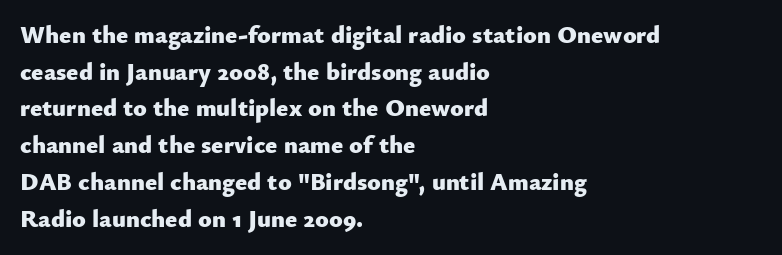
{"italic": "no", "bold": "yes", "underline": "no", "align": "left", "line_spacing": "normal", "line_spacing_ratio": 1.47, "letter_spacing": "normal", "letter_spacing_em": 0.0, "glyph_px": 25}
